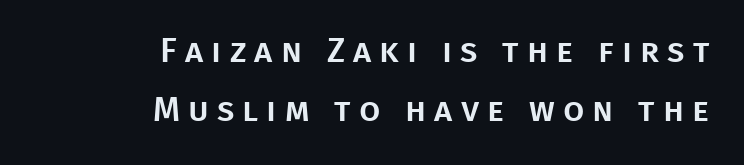
Q: Is the text italic (slanted)? A: No, it is upright.
Q: Is the typeface a serif or a sans-serif typeface? A: Sans-serif.
Q: Is the text underlined? A: No.
Q: How is the paragraph aligned? A: Right-aligned.
Q: Is the spacing between letters normal or unusually wide? A: Unusually wide.
Q: Width (condensed, normal, or wide)? A: Normal.
Q: Stroke contrast? A: Low.
Q: x-height? A: Large.
Q: Monospaced? A: No.
